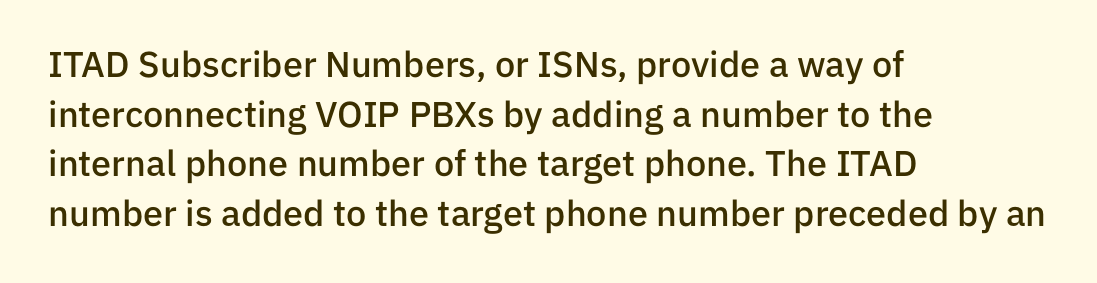
Inter-character spacing is left at the font's built-in metrics. This sample has the flowing, uneven cadence of proportional lettering. Does the copy run flush right? No — it runs flush left. This is the in-between weight designers call semibold or demi.
